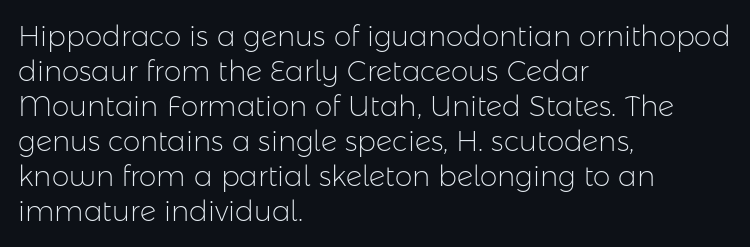
{"serif": "no", "italic": "no", "bold": "no", "weight": "light", "width": "normal", "stroke_contrast": "low", "x_height": "medium", "monospaced": "no", "underline": "no", "align": "left", "line_spacing": "normal", "line_spacing_ratio": 1.25, "letter_spacing": "normal", "letter_spacing_em": 0.0, "glyph_px": 28}
